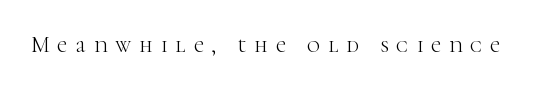
Only glyphs here, with clear space below each row. No extra ink here — the face is not bold. Letter spacing: wide. The typography opts for an upright posture over an oblique one.
